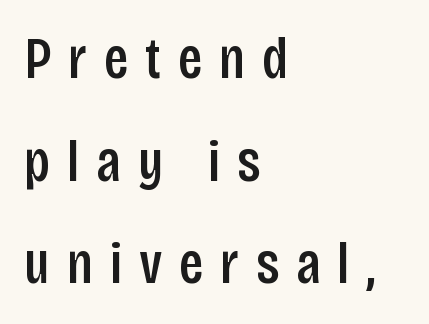
I'd describe the lettering as semibold — firm but not a full bold. The area under the type is left untouched. The type is letterspaced generously, with wide tracking. Line starts are locked; line ends wander. Here the designer chose a conventional face with non-uniform glyph widths.
